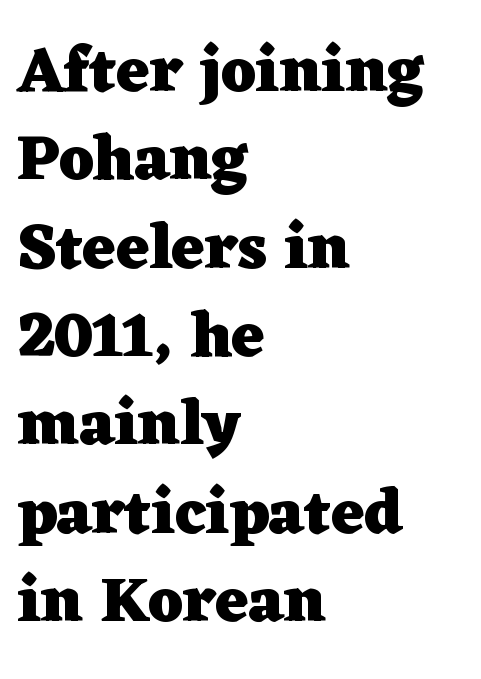
Spacing between characters is what you'd get straight out of the box. This is serif lettering, the kind often seen in printed books. The rows are spaced the way most documents space them. Set as a true bold cut, around the 700 mark. Type without underlining. Designer's note — italics off, roman on.
